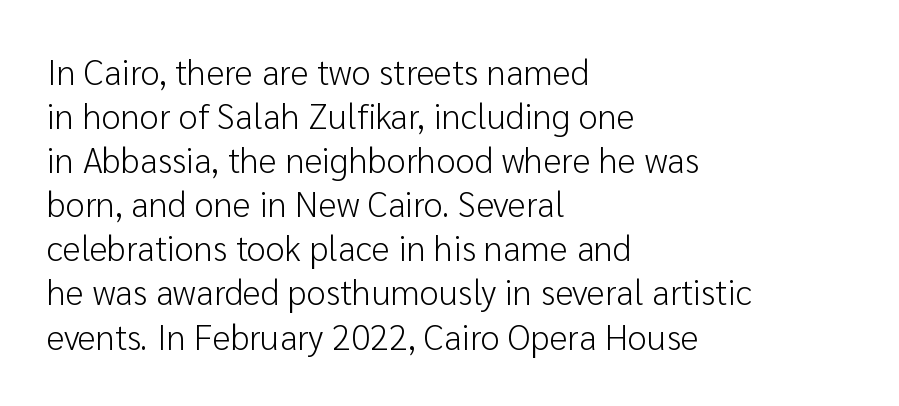
The image shows 35 px light sans-serif type, upright; set left-aligned, normal line spacing (1.26x), normal letter spacing, not underlined; low stroke contrast and a medium x-height.
